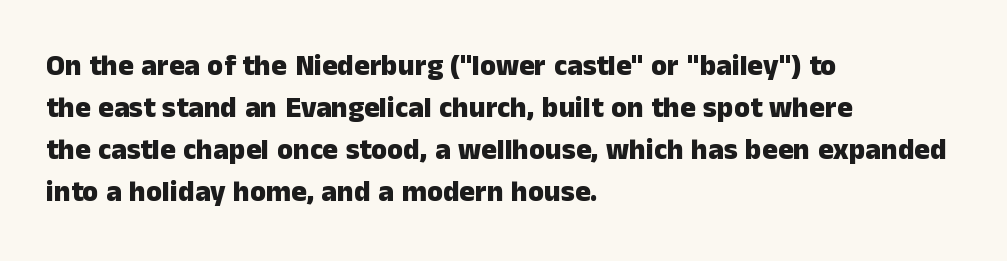
{"serif": "no", "italic": "no", "bold": "yes", "weight": "heavy", "width": "normal", "stroke_contrast": "low", "x_height": "medium", "monospaced": "no", "underline": "no", "align": "left", "line_spacing": "normal", "line_spacing_ratio": 1.45, "letter_spacing": "normal", "letter_spacing_em": 0.0, "glyph_px": 29}
